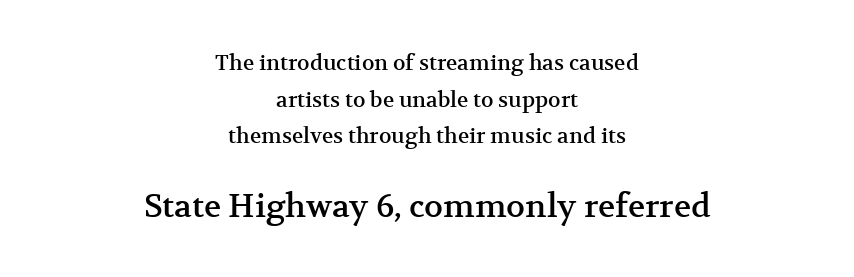
Q: Is the text italic (slanted)? A: No, it is upright.
Q: Is the typeface a serif or a sans-serif typeface? A: Serif.
Q: Is the text underlined? A: No.
Q: How is the paragraph aligned? A: Centered.
Q: Is the spacing between letters normal or unusually wide? A: Normal.
Q: Which block of text is set in a larger size, the first (top) or the second (bottom)? A: The second (bottom) one.
Q: Width (condensed, normal, or wide)? A: Normal.
Q: Stroke contrast? A: Medium.
Q: x-height? A: Medium.
Q: Monospaced? A: No.
